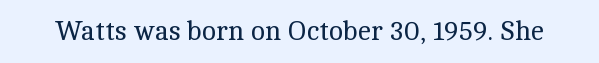
{"italic": "no", "bold": "no", "underline": "no", "letter_spacing": "normal", "letter_spacing_em": 0.0, "glyph_px": 27}
